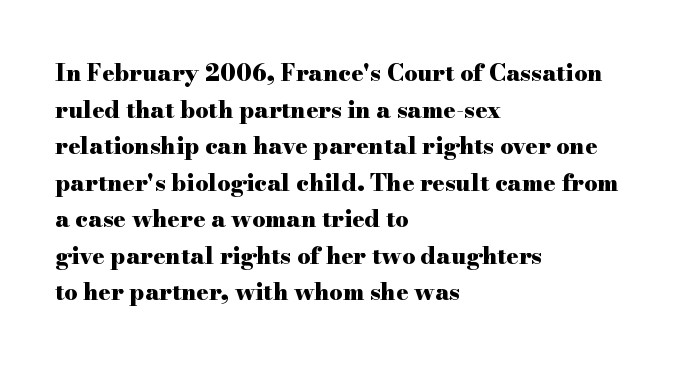
The image shows 23 px bold type, upright; set left-aligned, normal line spacing (1.59x), normal letter spacing, not underlined.
